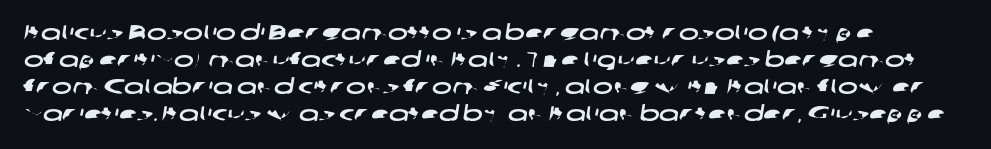
Between one letter and the next there's only the usual sliver of space. Nobody drew a line under any word here. One glance says typical: line gaps are just what's usual. This rendering uses left alignment, leaving the right contour irregular.
